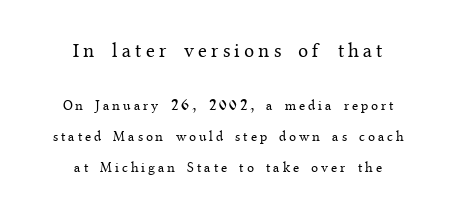
The space directly below the letters is spotless. This sample uses an upright cut, with every glyph sitting square on the baseline. Is the lower block the larger one? No — the upper block carries the bigger type. The letters are spread apart with noticeably loose tracking. This block would shrink considerably if given ordinary leading; it's expanded now. Typeset on center — no edge is straight.
